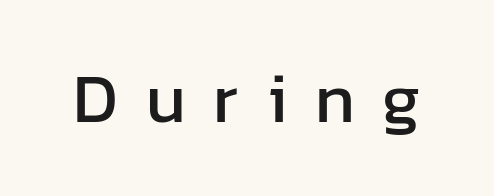
The lettering holds an erect, upright posture throughout. The baseline area is clear. Compared with typical body copy, the letter spacing here is much looser. The letters carry no serifs — their stems end cleanly without finishing strokes. Each letter keeps its own natural width here, so spacing adapts to shape.
